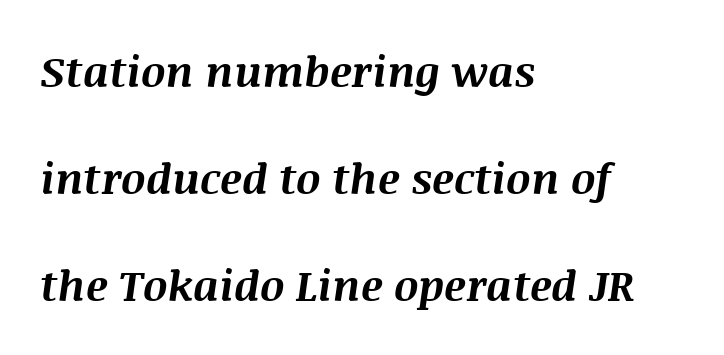
It's the slanting kind of type. Standard letterfit; no display-style spreading of the glyphs. Unmarked baselines from the first word to the last. Chunky letters — that's bold for sure.
